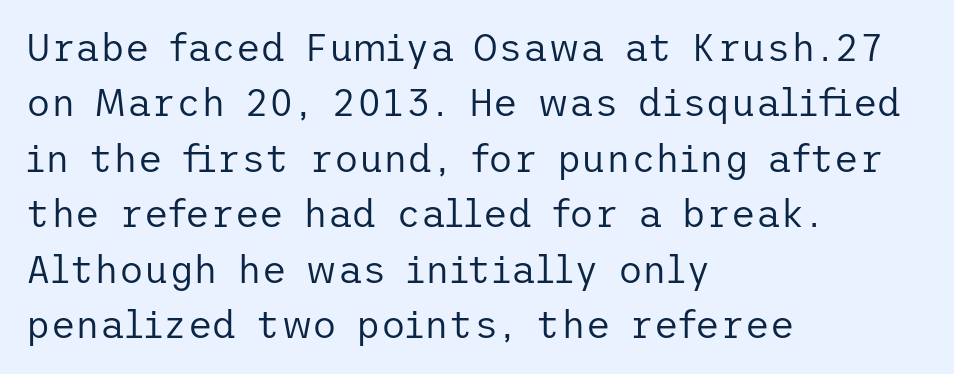
The image shows 38 px regular-weight sans-serif type, upright; set left-aligned, normal line spacing (1.46x), normal letter spacing, not underlined; low stroke contrast and a medium x-height.
